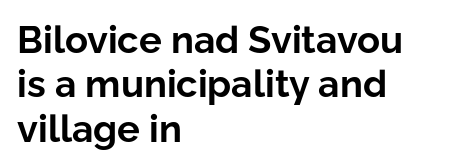
{"serif": "no", "italic": "no", "bold": "yes", "weight": "bold", "width": "normal", "stroke_contrast": "low", "x_height": "medium", "monospaced": "no", "underline": "no", "align": "left", "line_spacing_ratio": 1.17, "letter_spacing": "normal", "letter_spacing_em": 0.0, "glyph_px": 38}
